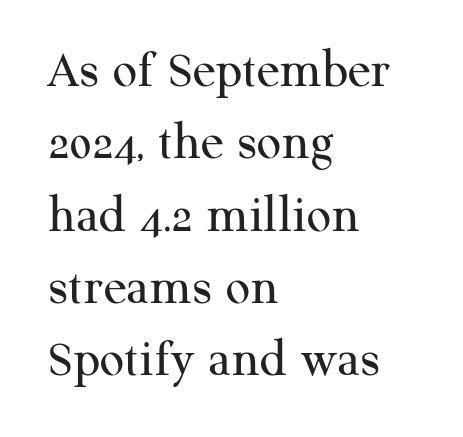
The image shows 54 px regular-weight serif type, upright; set left-aligned, normal line spacing (1.34x), normal letter spacing, not underlined; medium stroke contrast and a medium x-height.
